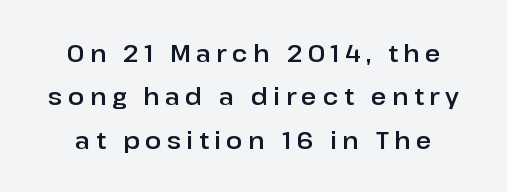
Nope, not italic — everything's standing straight. Check under the words: just untouched page. The letterforms stand isolated, each surrounded by extra space.
